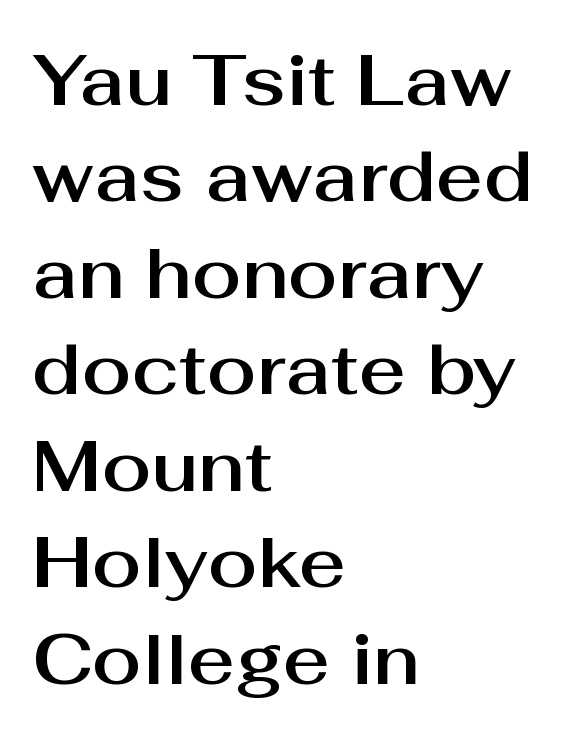
{"serif": "no", "italic": "no", "width": "normal", "stroke_contrast": "medium", "x_height": "medium", "monospaced": "no", "underline": "no", "align": "left", "line_spacing": "normal", "line_spacing_ratio": 1.34, "letter_spacing": "normal", "letter_spacing_em": 0.0, "glyph_px": 72}
